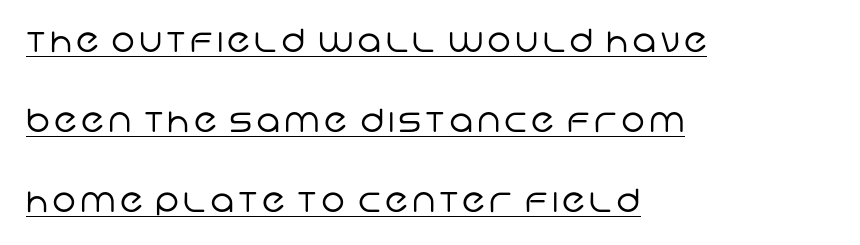
{"serif": "no", "bold": "no", "weight": "regular", "width": "normal", "stroke_contrast": "low", "x_height": "large", "monospaced": "no", "underline": "yes", "align": "left", "line_spacing": "loose", "line_spacing_ratio": 2.5, "glyph_px": 32}
